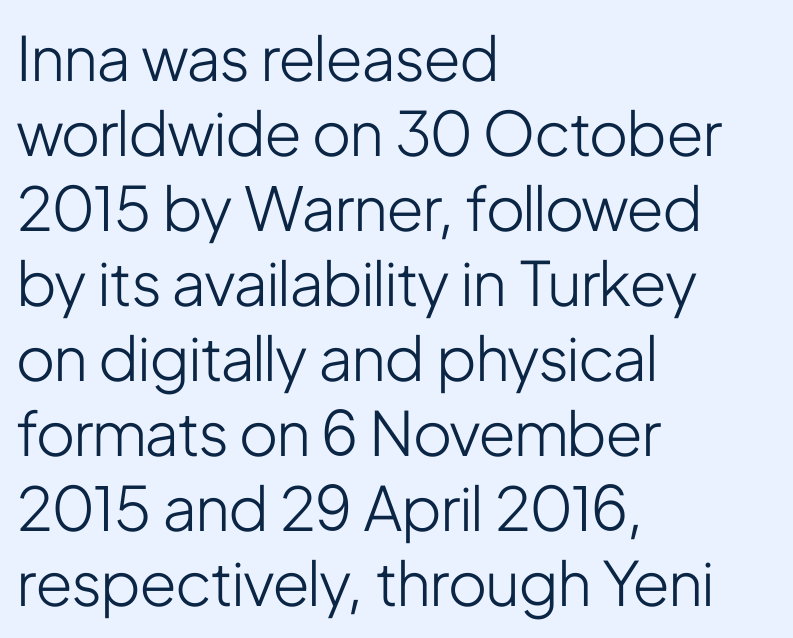
Serif or sans? Sans — the stroke terminals are bare. Do the characters align in a grid? No, the font is proportional. The passage shown is not bold in any degree. The rendering anchors every line to the left-hand side. The type is set solid horizontally, with unmodified tracking. Anything drawn beneath the words? Only blank space.
